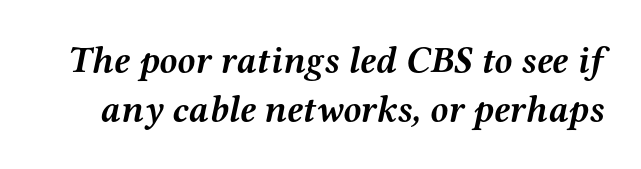
Q: Is the text bold? A: Yes.
Q: Is the text italic (slanted)? A: Yes, it leans right by about 12 degrees.
Q: Is the typeface a serif or a sans-serif typeface? A: Serif.
Q: Is the text underlined? A: No.
Q: Is the spacing between letters normal or unusually wide? A: Normal.
Q: Is the spacing between lines tight, normal or loose? A: Normal.
Q: Width (condensed, normal, or wide)? A: Wide.
Q: Stroke contrast? A: Medium.
Q: x-height? A: Medium.
Q: Monospaced? A: No.
